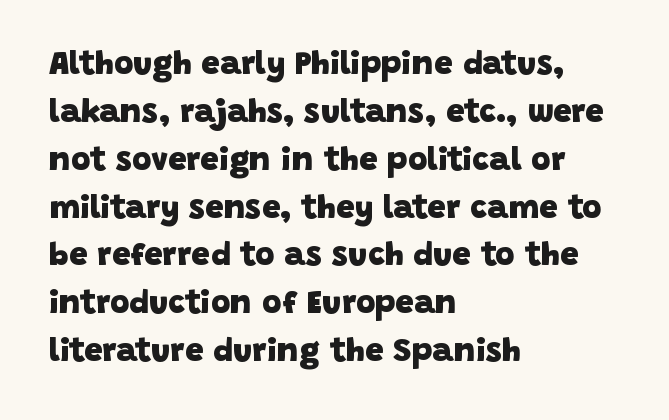
Q: Is the text bold? A: Yes.
Q: Is the typeface a serif or a sans-serif typeface? A: Sans-serif.
Q: Is the text underlined? A: No.
Q: How is the paragraph aligned? A: Left-aligned.
Q: Is the spacing between letters normal or unusually wide? A: Normal.
Q: Is the spacing between lines tight, normal or loose? A: Normal.
Q: Width (condensed, normal, or wide)? A: Normal.
Q: Stroke contrast? A: Low.
Q: x-height? A: Large.
Q: Monospaced? A: No.
